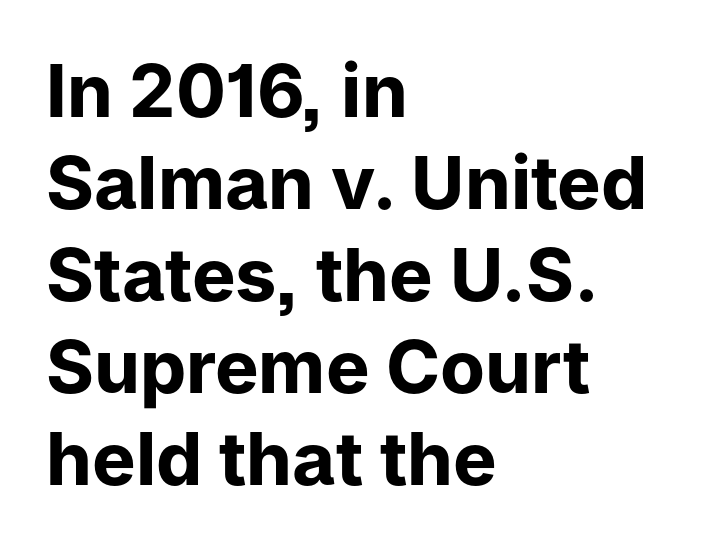
{"serif": "no", "italic": "no", "bold": "yes", "weight": "bold", "width": "normal", "stroke_contrast": "low", "x_height": "medium", "monospaced": "no", "underline": "no", "align": "left", "line_spacing": "normal", "line_spacing_ratio": 1.26, "letter_spacing": "normal", "letter_spacing_em": 0.0, "glyph_px": 73}
